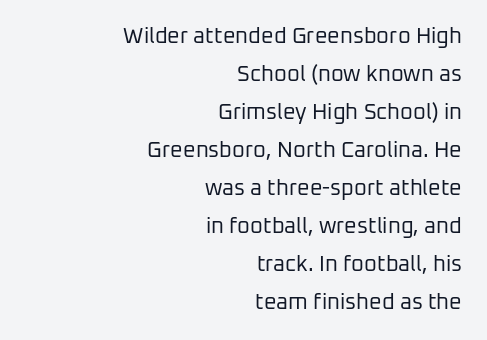
Letters have the restrained weight of plain body copy at most. Short and long lines alike share a common ending point at right. Only glyphs here, with clear space below each row. Ordinary non-slanted type is in use. A typesetter would call this zero additional tracking.
